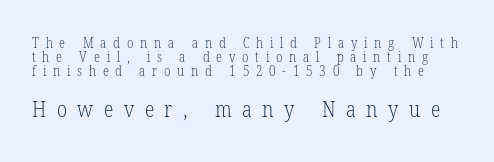
Descenders are the only things crossing below the line. No letter is thick-stroked: the sample isn't bold. A typesetter would call this heavily tracked-out type. The axis of the letterforms is exactly vertical. The letters in the lower block stand taller than those in the block above. Rows of type sit shoulder to shoulder in the vertical direction.
